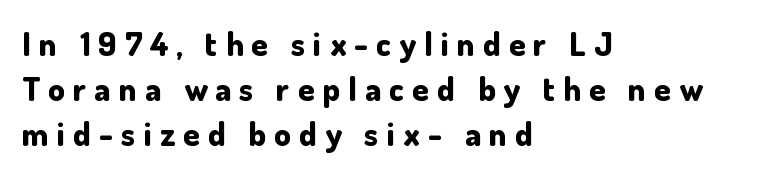
Q: Is the text bold? A: Yes.
Q: Is the text italic (slanted)? A: No, it is upright.
Q: Is the typeface a serif or a sans-serif typeface? A: Sans-serif.
Q: Is the text underlined? A: No.
Q: How is the paragraph aligned? A: Left-aligned.
Q: Is the spacing between letters normal or unusually wide? A: Unusually wide.
Q: Is the spacing between lines tight, normal or loose? A: Normal.
Q: Width (condensed, normal, or wide)? A: Normal.
Q: Stroke contrast? A: Low.
Q: x-height? A: Small.
Q: Monospaced? A: No.
